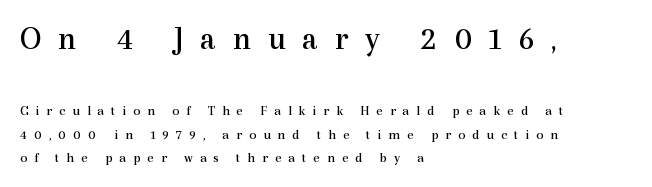
The passage shown stacks its lines at a standard gap. Typographically, this falls in the serif category. Stems and bowls with no extra thickness — not bold. Character widths vary here, with narrow letters taking less room than wide ones.
